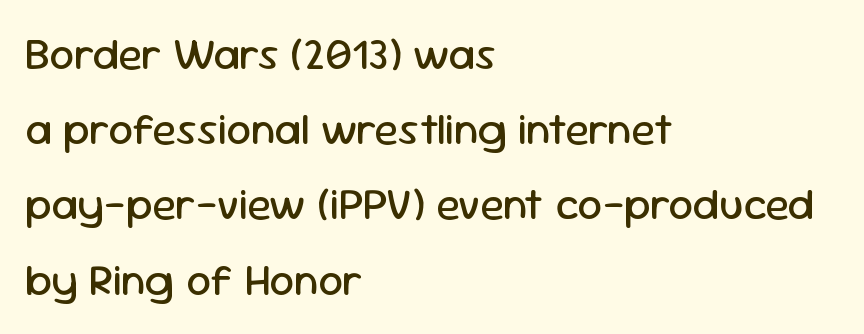
You could call the tracking neutral — neither tight nor loose. Nope, no serifs anywhere on these letters. Compared with a typical body face, this is equally light or lighter still. The string is rendered with underlining switched off. Spacing verdict: proportional, widths tailored to each character.
